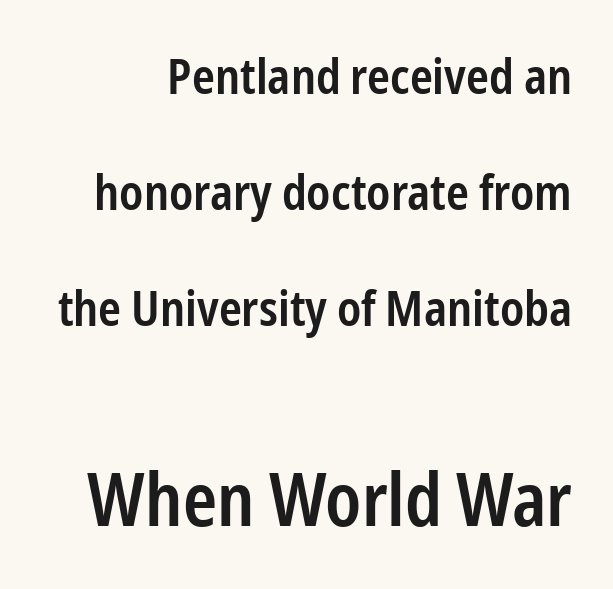
The image shows 73 px semibold, condensed sans-serif type, upright; set loose line spacing (2.37x), normal letter spacing, not underlined; the second (bottom) block is 1.49x larger; low stroke contrast and a medium x-height.
